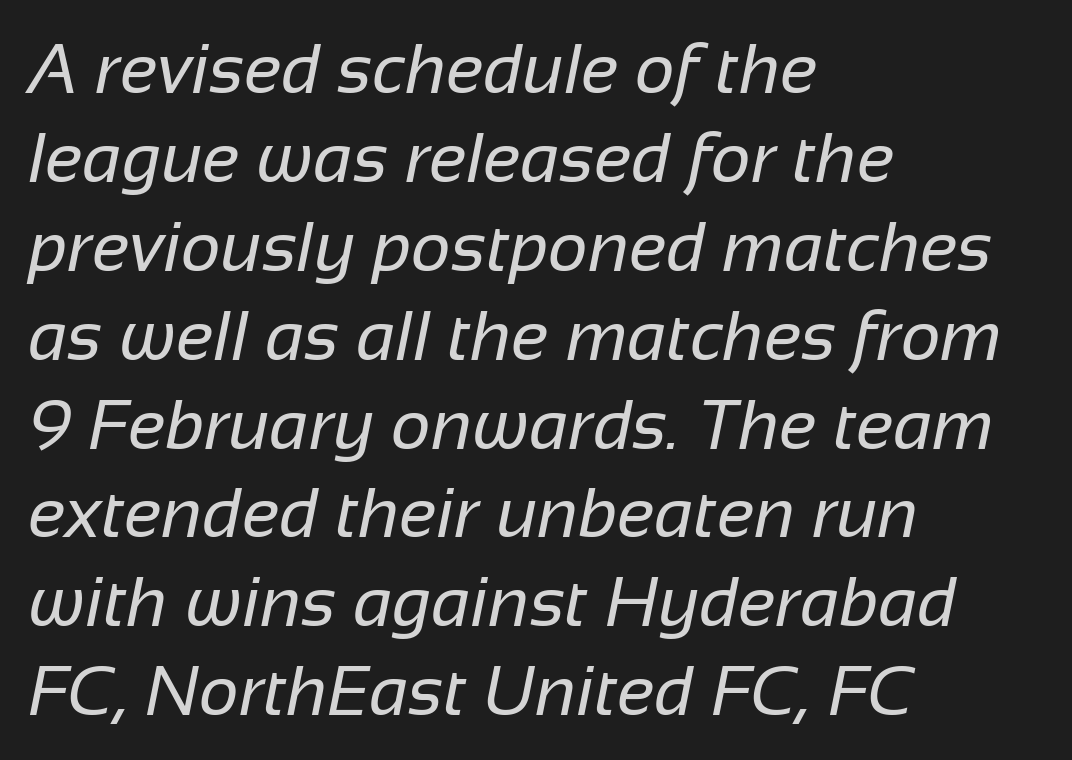
Q: Is the text bold? A: No.
Q: Is the typeface a serif or a sans-serif typeface? A: Sans-serif.
Q: Is the text underlined? A: No.
Q: How is the paragraph aligned? A: Left-aligned.
Q: Is the spacing between letters normal or unusually wide? A: Normal.
Q: Is the spacing between lines tight, normal or loose? A: Normal.
Q: Width (condensed, normal, or wide)? A: Normal.
Q: Stroke contrast? A: Low.
Q: x-height? A: Medium.
Q: Monospaced? A: No.
